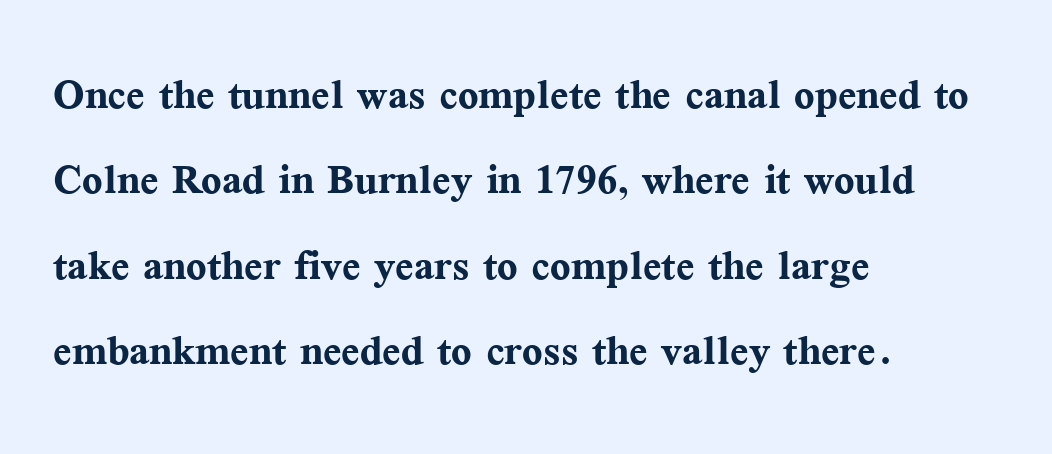
{"serif": "yes", "italic": "no", "bold": "yes", "weight": "semibold", "width": "normal", "stroke_contrast": "medium", "x_height": "medium", "monospaced": "no", "underline": "no", "align": "left", "line_spacing": "normal", "line_spacing_ratio": 1.58, "letter_spacing": "normal", "letter_spacing_em": 0.0, "glyph_px": 54}
